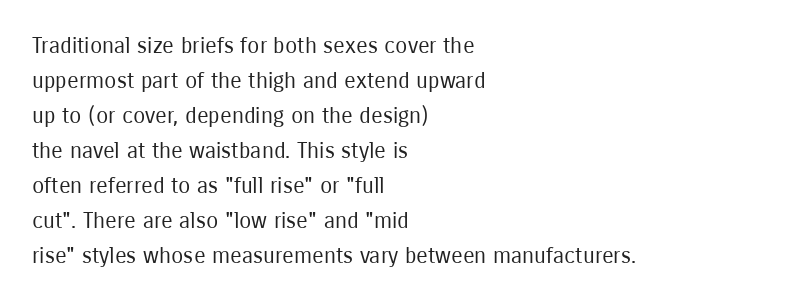
The image shows 22 px text type, upright; set left-aligned, normal line spacing (1.59x), normal letter spacing, not underlined.
